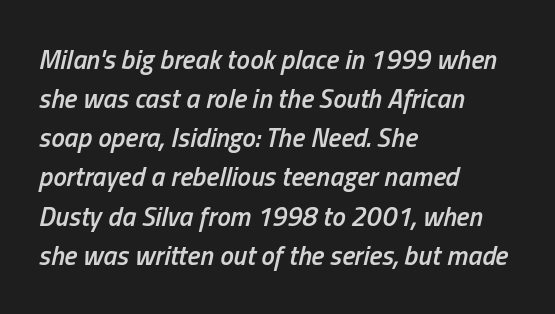
{"italic": "yes", "lean": "right", "slant_degrees": 13, "bold": "semi", "underline": "no", "align": "left", "line_spacing": "normal", "line_spacing_ratio": 1.45, "letter_spacing": "normal", "letter_spacing_em": 0.0, "glyph_px": 27}
